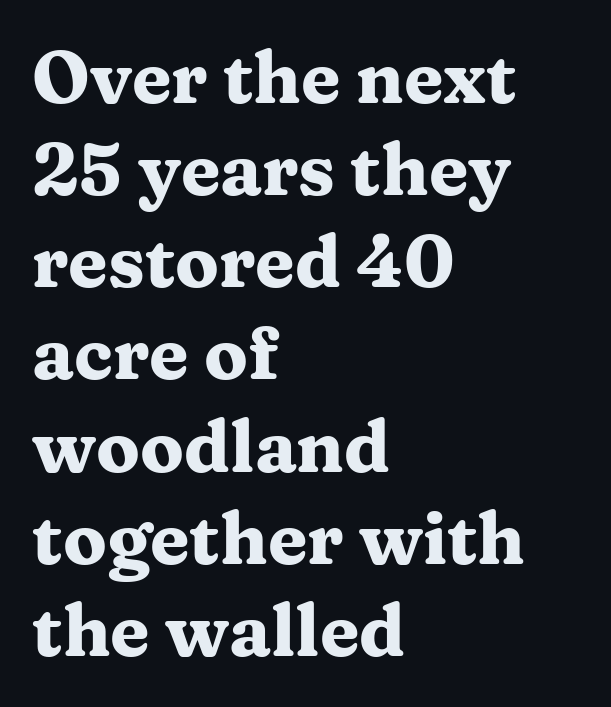
The image shows 72 px heavy, wide serif type, upright; set left-aligned, normal line spacing (1.28x), normal letter spacing, not underlined; medium stroke contrast and a medium x-height.
